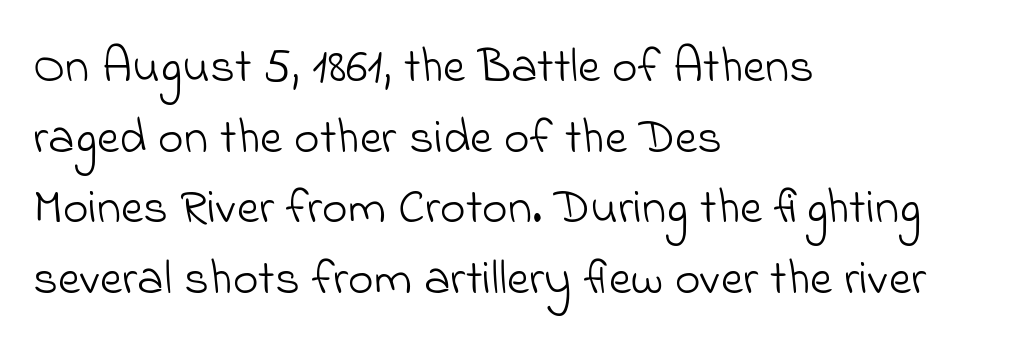
Q: Is the text bold? A: No.
Q: Is the typeface a serif or a sans-serif typeface? A: Sans-serif.
Q: Is the text underlined? A: No.
Q: How is the paragraph aligned? A: Left-aligned.
Q: Is the spacing between letters normal or unusually wide? A: Normal.
Q: Is the spacing between lines tight, normal or loose? A: Normal.
Q: Width (condensed, normal, or wide)? A: Normal.
Q: Stroke contrast? A: Low.
Q: x-height? A: Small.
Q: Monospaced? A: No.
